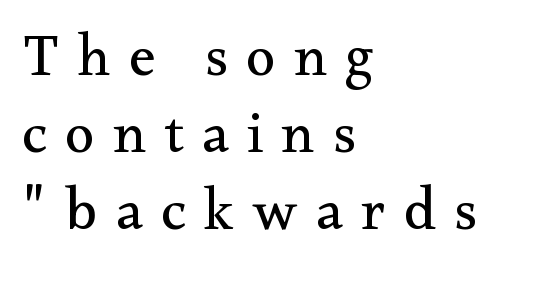
{"serif": "yes", "italic": "no", "bold": "no", "weight": "regular", "width": "normal", "stroke_contrast": "medium", "x_height": "small", "monospaced": "no", "underline": "no", "align": "left", "line_spacing": "normal", "line_spacing_ratio": 1.28, "letter_spacing": "wide", "letter_spacing_em": 0.3, "glyph_px": 60}
